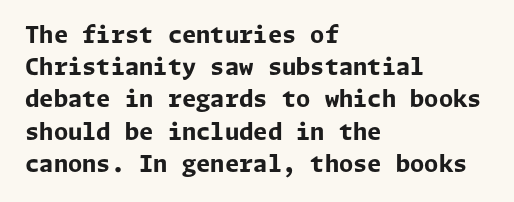
Q: Is the text bold? A: Yes.
Q: Is the text italic (slanted)? A: No, it is upright.
Q: Is the text underlined? A: No.
Q: How is the paragraph aligned? A: Left-aligned.
Q: Is the spacing between letters normal or unusually wide? A: Normal.
Q: Is the spacing between lines tight, normal or loose? A: Normal.
